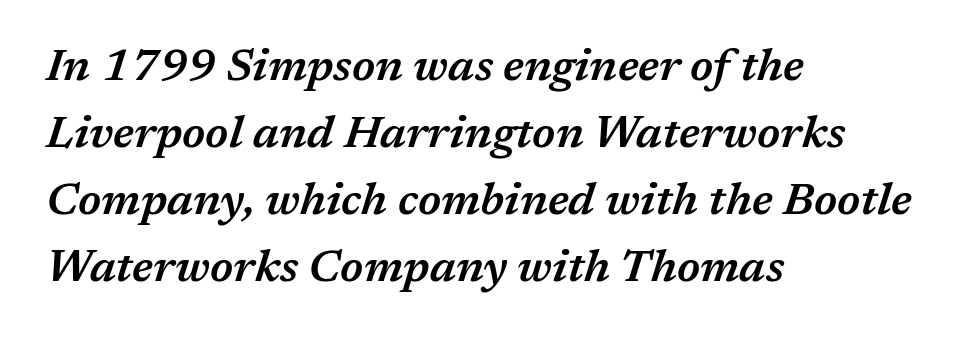
Q: Is the text bold? A: Semi-bold.
Q: Is the text italic (slanted)? A: Yes, it leans right by about 17 degrees.
Q: Is the text underlined? A: No.
Q: How is the paragraph aligned? A: Left-aligned.
Q: Is the spacing between letters normal or unusually wide? A: Normal.
Q: Is the spacing between lines tight, normal or loose? A: Normal.
Q: Width (condensed, normal, or wide)? A: Normal.
Q: Stroke contrast? A: Medium.
Q: x-height? A: Medium.
Q: Monospaced? A: No.
